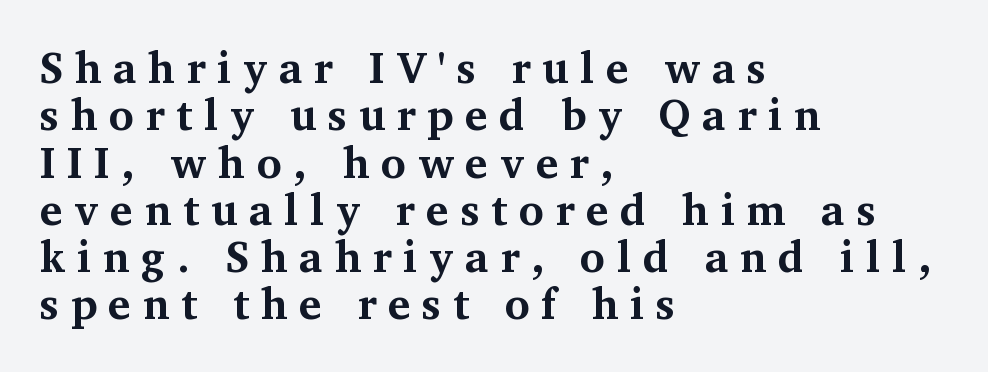
Q: Is the text bold? A: Yes.
Q: Is the text italic (slanted)? A: No, it is upright.
Q: Is the typeface a serif or a sans-serif typeface? A: Serif.
Q: Is the text underlined? A: No.
Q: How is the paragraph aligned? A: Left-aligned.
Q: Is the spacing between letters normal or unusually wide? A: Unusually wide.
Q: Is the spacing between lines tight, normal or loose? A: Tight.
Q: Width (condensed, normal, or wide)? A: Normal.
Q: Stroke contrast? A: Medium.
Q: x-height? A: Medium.
Q: Monospaced? A: No.
